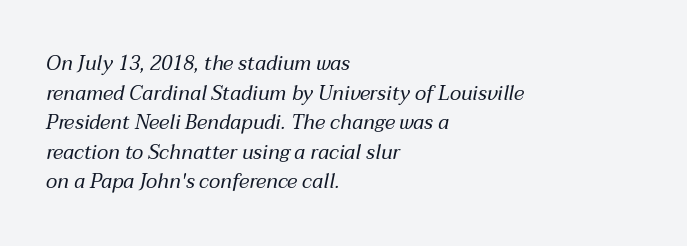
The image shows 20 px text type, italic (leaning right); set left-aligned, normal line spacing (1.48x), normal letter spacing, not underlined.
